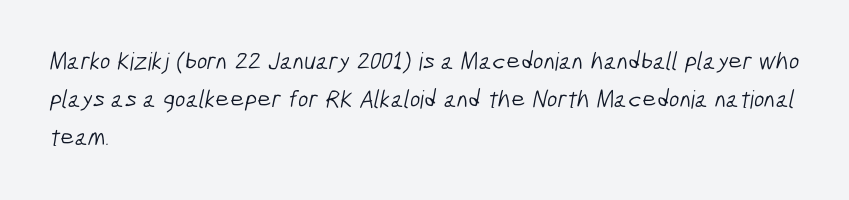
Q: Is the text bold? A: No.
Q: Is the text underlined? A: No.
Q: How is the paragraph aligned? A: Left-aligned.
Q: Is the spacing between letters normal or unusually wide? A: Normal.
Q: Is the spacing between lines tight, normal or loose? A: Normal.
